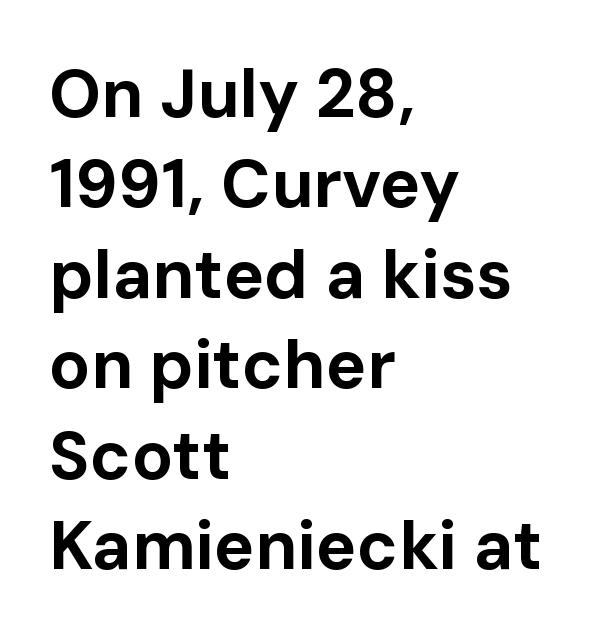
A classic flush-left, rag-right setting is used for this passage. The letters are bold, with thick, heavy strokes. Classification — sans serif. The type is set solid horizontally, with unmodified tracking.
